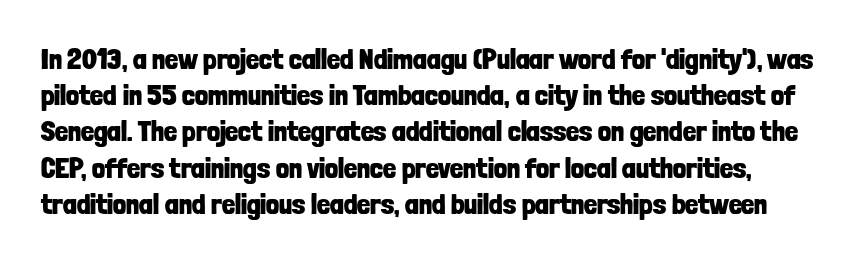
Words float on clear page, feet unadorned. Is the letter spacing exaggerated? No — it looks like the ordinary default. The strokes are fattened all the way to bold. Think of a printed novel: that variable character pitch is what you see here. This sample uses an upright cut, with every glyph sitting square on the baseline. This rendering employs a face without finishing strokes, i.e., a sans-serif.
